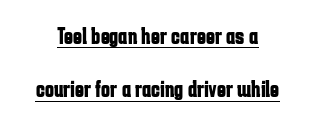
Q: Is the text bold? A: Yes.
Q: Is the text italic (slanted)? A: No, it is upright.
Q: Is the text underlined? A: Yes.
Q: Is the spacing between letters normal or unusually wide? A: Normal.
Q: Is the spacing between lines tight, normal or loose? A: Loose.
